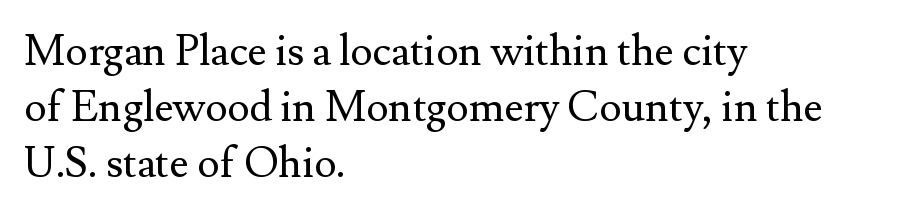
The image shows 42 px regular-weight serif type, upright; set left-aligned, normal line spacing (1.33x), normal letter spacing, not underlined; medium stroke contrast and a small x-height.
